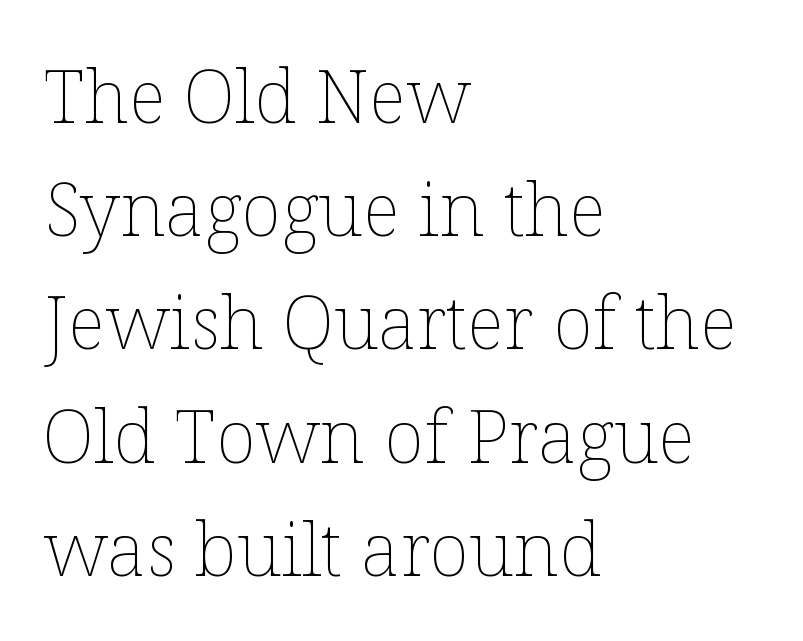
Is this a fixed-width face? No — the glyphs have proportional, varying widths. Is there any slant? The stems are plumb. Regular leading. This sample is left-justified, so line endings fall wherever the words run out.
